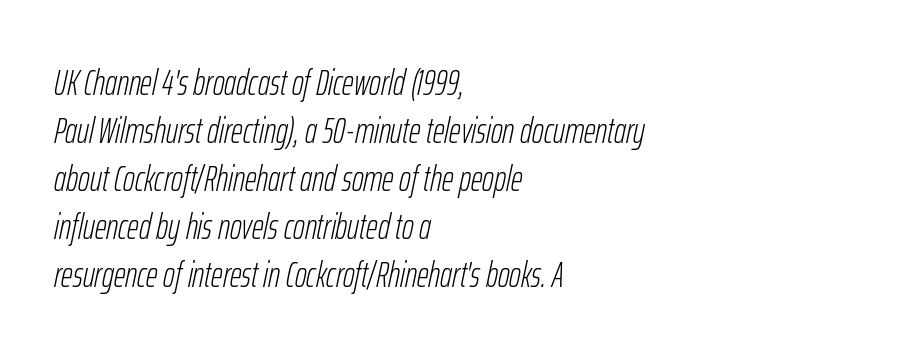
Typeset ragged right — the left edge is the straight one. This sample uses an oblique cut, with every glyph tilted off the vertical. These lines are rendered in a variable-pitch font. Between one letter and the next there's only the usual sliver of space. The space directly below the letters is spotless.
